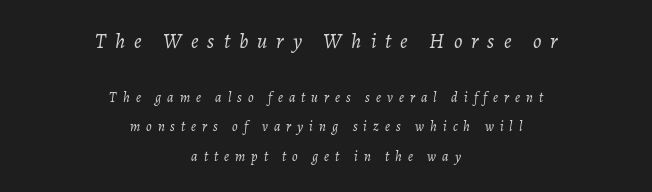
{"italic": "yes", "lean": "right", "slant_degrees": 7, "bold": "no", "underline": "no", "align": "center", "line_spacing": "loose", "line_spacing_ratio": 2.1, "letter_spacing": "wide", "letter_spacing_em": 0.43, "larger_block": "first", "size_ratio": 1.5, "glyph_px": 21}
